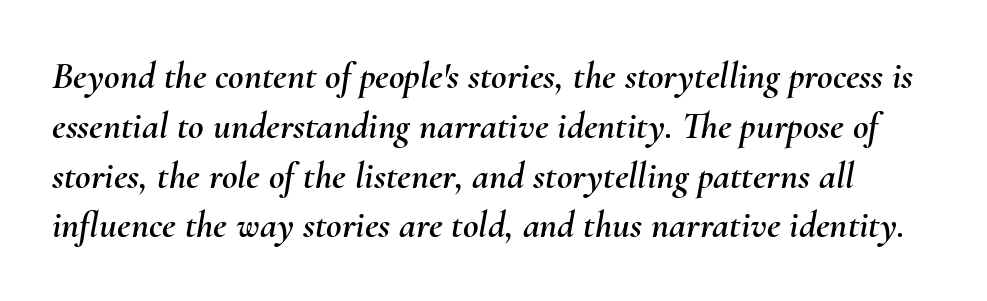
The line texture is even and compact thanks to regular tracking. Does the lettering tilt? It does — this is italic. Is this a fixed-width face? No — the glyphs have proportional, varying widths. Bare-footed words on every line.
